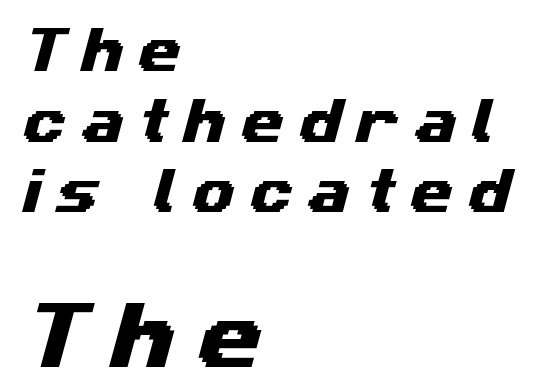
Q: Is the typeface a serif or a sans-serif typeface? A: Sans-serif.
Q: Is the text underlined? A: No.
Q: How is the paragraph aligned? A: Left-aligned.
Q: Is the spacing between letters normal or unusually wide? A: Unusually wide.
Q: Is the spacing between lines tight, normal or loose? A: Normal.
Q: Which block of text is set in a larger size, the first (top) or the second (bottom)? A: The second (bottom) one.
Q: Width (condensed, normal, or wide)? A: Wide.
Q: Stroke contrast? A: Medium.
Q: x-height? A: Medium.
Q: Monospaced? A: No.
